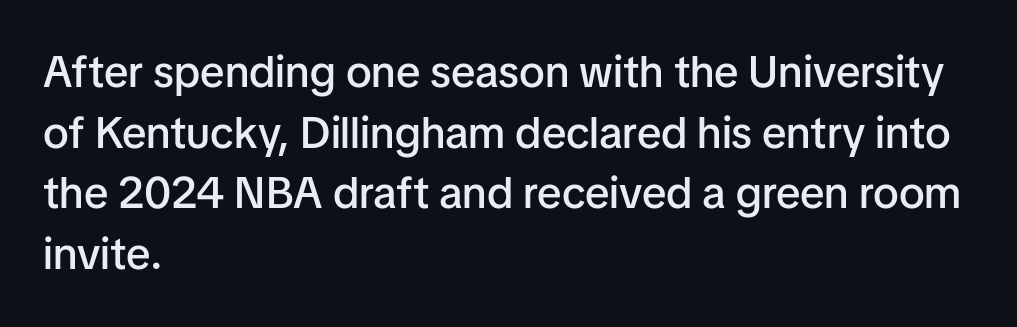
Ordinary non-slanted type is in use. The face used here is a semibold: visibly heavier than regular, lighter than bold. Spacing between characters is what you'd get straight out of the box. The block of text has a typical density, with ordinary space between rows. Descender tails drop into unmarked territory.
